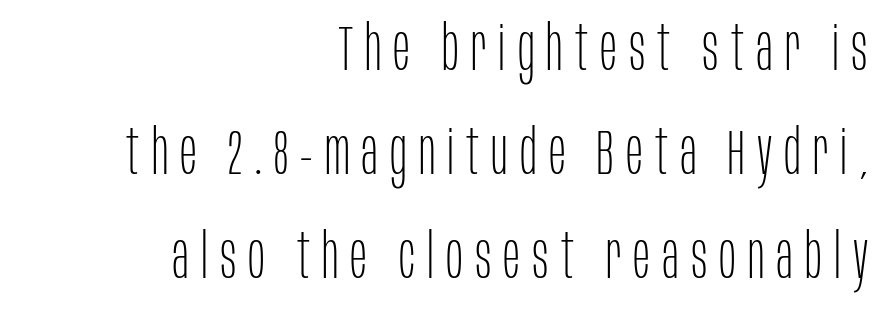
The image shows 63 px thin, condensed sans-serif type, upright; set right-aligned, normal line spacing (1.65x), not underlined; low stroke contrast and a large x-height.
